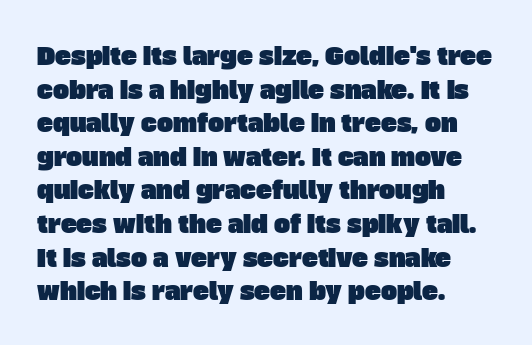
Anything drawn beneath the words? Only blank space. Horizontal bands of white between lines are of average thickness. Compared with typical body copy, the letter spacing here is the same. The setting favours the left margin, as ordinary paragraphs usually do.
